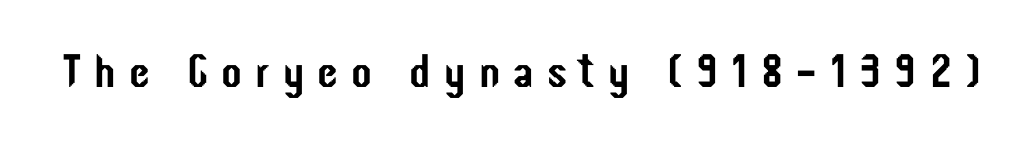
{"serif": "no", "italic": "no", "width": "condensed", "stroke_contrast": "low", "x_height": "medium", "monospaced": "no", "underline": "no", "letter_spacing": "wide", "letter_spacing_em": 0.28, "glyph_px": 47}
